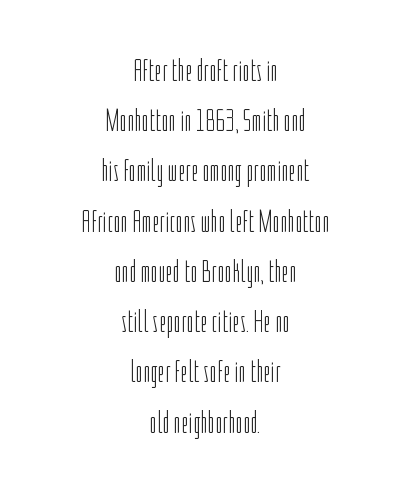
{"serif": "no", "italic": "no", "bold": "no", "weight": "light", "width": "condensed", "stroke_contrast": "low", "x_height": "medium", "monospaced": "no", "underline": "no", "align": "center", "line_spacing": "normal", "line_spacing_ratio": 1.57, "letter_spacing": "normal", "letter_spacing_em": 0.0, "glyph_px": 32}
